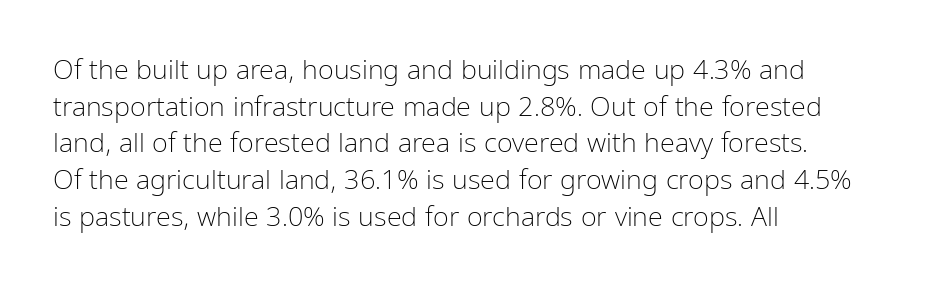
{"italic": "no", "bold": "no", "underline": "no", "align": "left", "line_spacing": "normal", "line_spacing_ratio": 1.36, "letter_spacing": "normal", "letter_spacing_em": 0.0, "glyph_px": 27}
